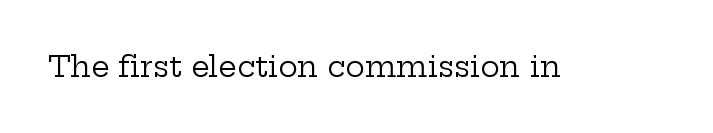
A bare baseline throughout the passage. The typography opts for an upright posture over an oblique one. The rendering uses natural spacing where letterforms have individual widths. Little horizontal feet cap the strokes, marking this as serif type. Stems here are at most as thick as an everyday book face. Students, note that the glyphs here touch the page at normal intervals.
